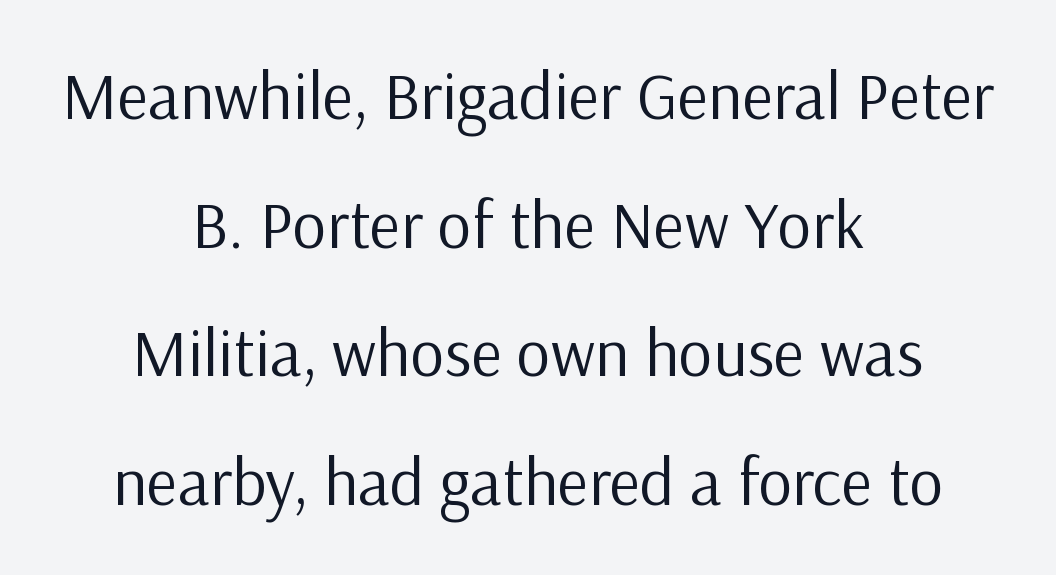
A roman cut, with each character standing at attention. How are the letters spaced? Ordinarily, with no added tracking. Quick note: interline space is abundant. Compared with a flush-left layout, this one balances lines on the center instead. The typeface chosen for these lines omits serifs.
